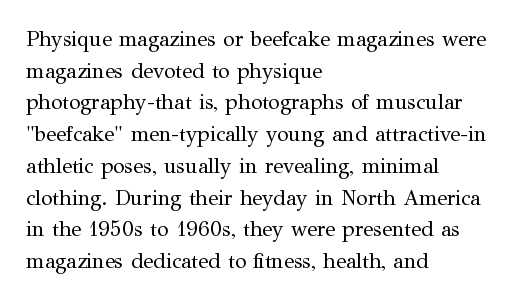
Style check: upright. Leftover space on each line is placed entirely after the last word. The rows are spaced the way most documents space them. The font is comparable to plain body text, perhaps lighter. Honestly, there is no underline to notice here at all. Nobody touched the tracking dial on this one.
